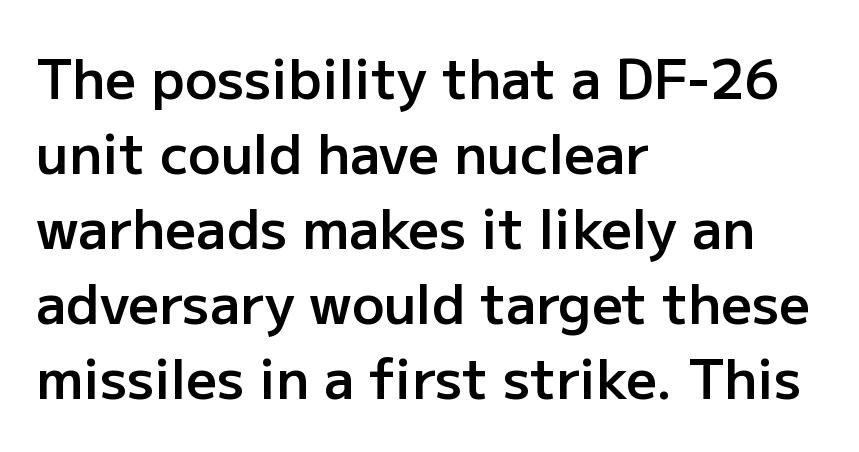
The image shows 54 px semibold sans-serif type, upright; set left-aligned, normal line spacing (1.39x), normal letter spacing, not underlined; low stroke contrast and a medium x-height.
